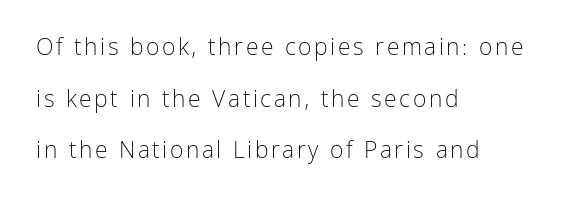
The image shows 23 px text type, upright; set left-aligned, loose line spacing (2.24x), not underlined.
